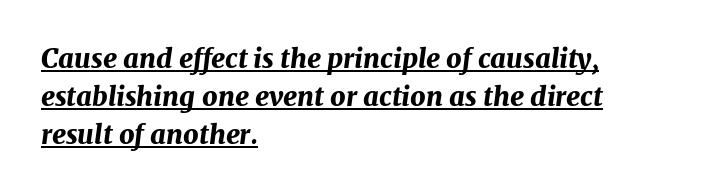
Line starts are locked; line ends wander. Emphasis-style slanted type is in use. The leading is moderate, giving the passage an even texture. The typesetter has applied underlining to the passage shown. The horizontal fit of the characters is conventional and even.
